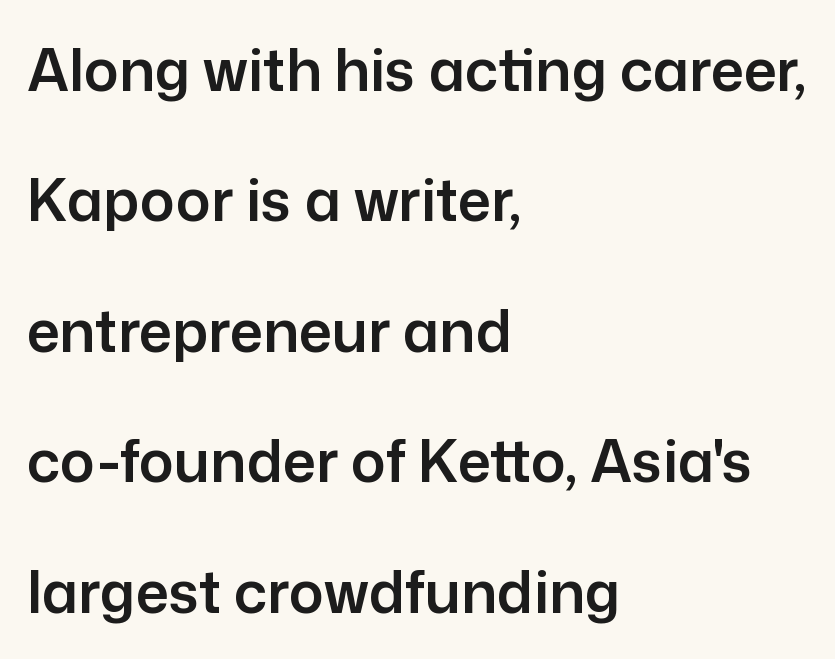
Q: Is the text italic (slanted)? A: No, it is upright.
Q: Is the typeface a serif or a sans-serif typeface? A: Sans-serif.
Q: Is the text underlined? A: No.
Q: How is the paragraph aligned? A: Left-aligned.
Q: Is the spacing between letters normal or unusually wide? A: Normal.
Q: Is the spacing between lines tight, normal or loose? A: Loose.
Q: Width (condensed, normal, or wide)? A: Normal.
Q: Stroke contrast? A: Low.
Q: x-height? A: Medium.
Q: Monospaced? A: No.
